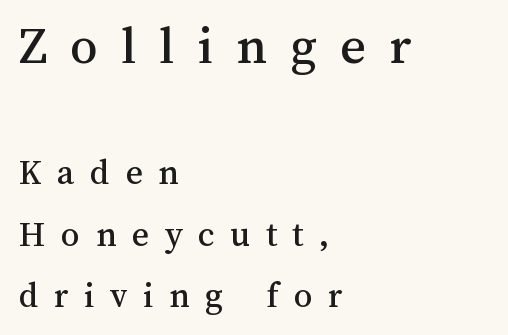
The image shows 55 px text type, upright; set left-aligned, normal line spacing (1.66x), unusually wide letter spacing (+0.42 em), not underlined; the first (top) block is 1.49x larger; medium stroke contrast and a medium x-height.
